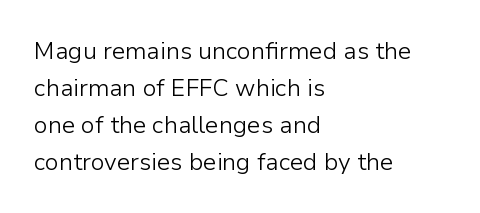
The image shows 24 px text type, upright; set left-aligned, normal line spacing (1.54x), normal letter spacing, not underlined.
